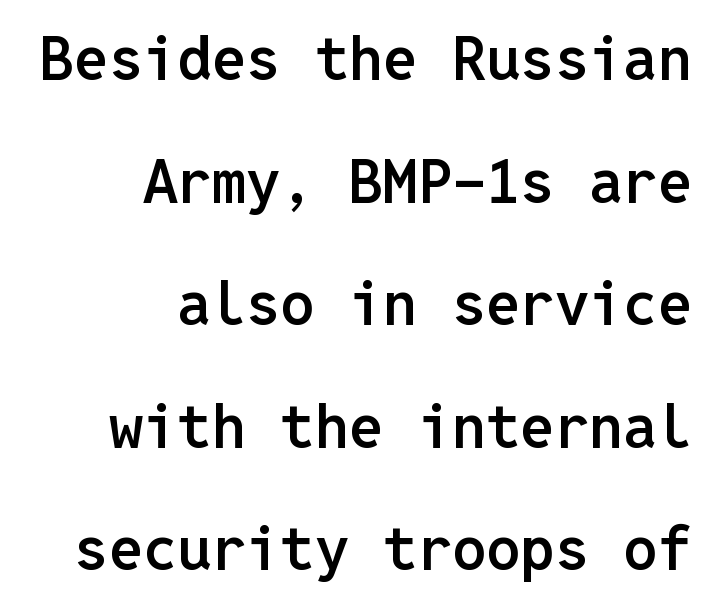
The image shows 61 px semibold sans-serif type, upright, monospaced; set right-aligned, loose line spacing (2.01x), normal letter spacing, not underlined; low stroke contrast and a medium x-height.
